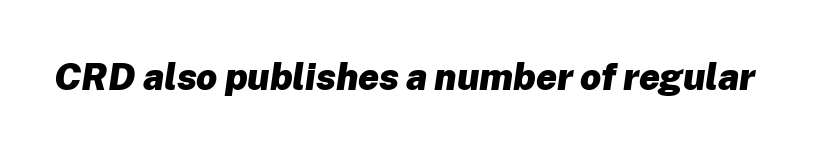
The specimen reads as italic at a glance. The letters advance in unequal steps, a hallmark of proportional type. A bare baseline throughout the passage. The passage shown is emphatically bold. Default kerning and tracking; the words read as compact shapes.
